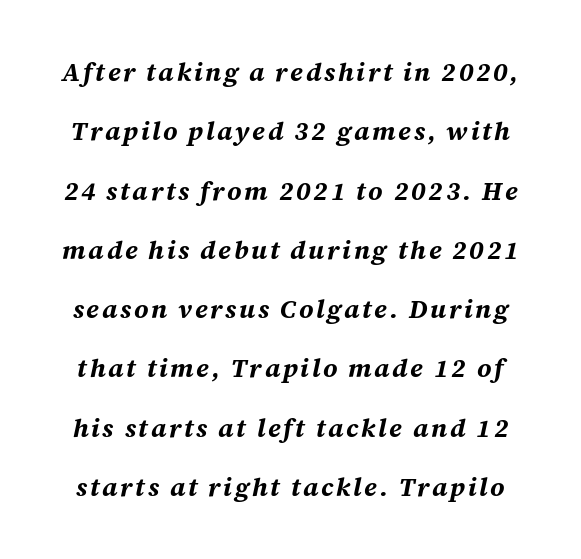
The image shows 26 px bold type, italic (leaning right); set loose line spacing (2.28x), not underlined.
